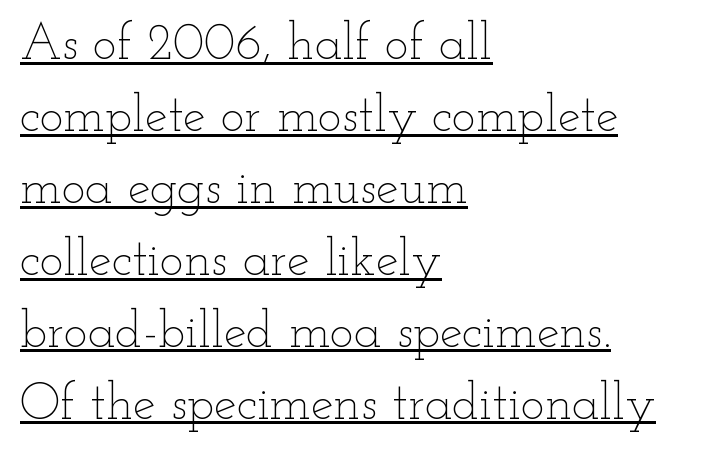
Here the glyphs are tracked normally, forming tight word shapes. Reading down the column, the eye jumps a familiar distance to each next line. Looks like regular typesetting: each glyph gets only the width it needs. In terms of posture, this sample is upright. The passage shown is not bold in any degree.
